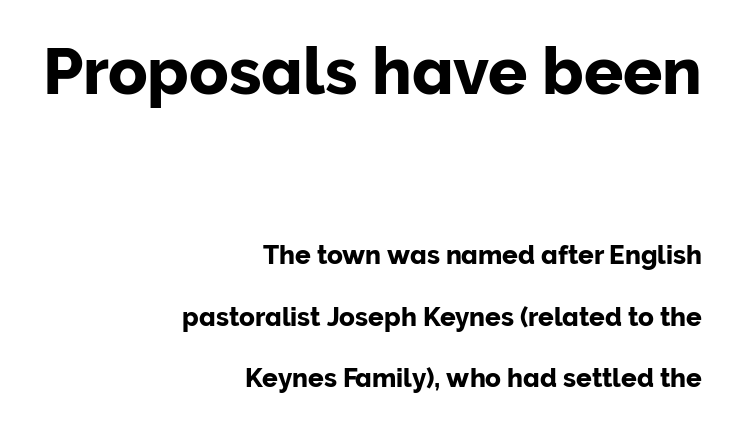
The image shows 65 px sans-serif type, upright; set right-aligned, loose line spacing (2.38x), normal letter spacing, not underlined; the first (top) block is 2.5x larger; low stroke contrast and a medium x-height.
